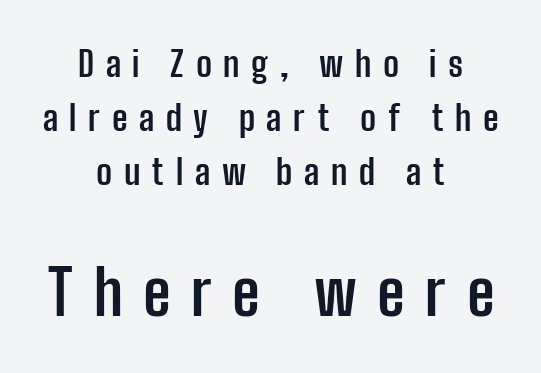
Q: Is the text bold? A: Yes.
Q: Is the text italic (slanted)? A: No, it is upright.
Q: Is the typeface a serif or a sans-serif typeface? A: Sans-serif.
Q: Is the text underlined? A: No.
Q: How is the paragraph aligned? A: Centered.
Q: Is the spacing between letters normal or unusually wide? A: Unusually wide.
Q: Is the spacing between lines tight, normal or loose? A: Normal.
Q: Which block of text is set in a larger size, the first (top) or the second (bottom)? A: The second (bottom) one.
Q: Width (condensed, normal, or wide)? A: Condensed.
Q: Stroke contrast? A: Low.
Q: x-height? A: Medium.
Q: Monospaced? A: No.
